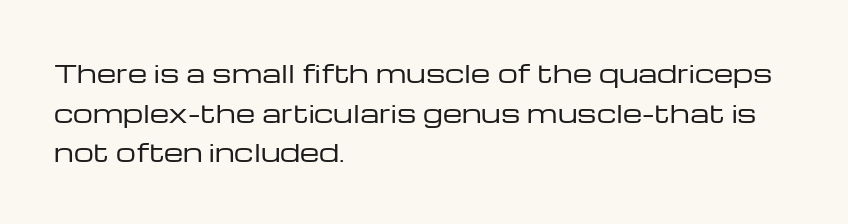
Q: Is the text bold? A: No.
Q: Is the text italic (slanted)? A: No, it is upright.
Q: Is the text underlined? A: No.
Q: How is the paragraph aligned? A: Left-aligned.
Q: Is the spacing between letters normal or unusually wide? A: Normal.
Q: Is the spacing between lines tight, normal or loose? A: Normal.
